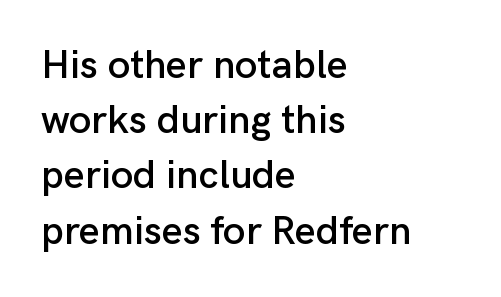
{"serif": "no", "italic": "no", "width": "normal", "stroke_contrast": "low", "x_height": "medium", "monospaced": "no", "underline": "no", "align": "left", "line_spacing": "normal", "line_spacing_ratio": 1.38, "letter_spacing": "normal", "letter_spacing_em": 0.0, "glyph_px": 40}
